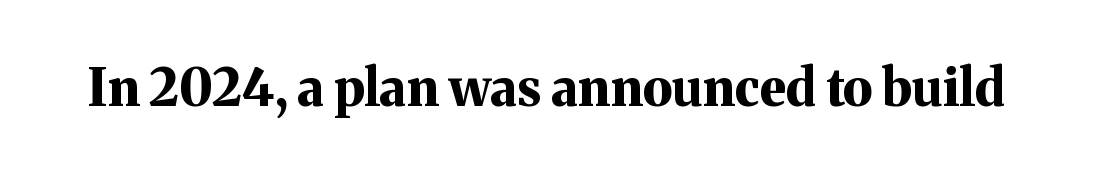
Q: Is the text bold? A: Yes.
Q: Is the text italic (slanted)? A: No, it is upright.
Q: Is the typeface a serif or a sans-serif typeface? A: Serif.
Q: Is the text underlined? A: No.
Q: Is the spacing between letters normal or unusually wide? A: Normal.
Q: Width (condensed, normal, or wide)? A: Normal.
Q: Stroke contrast? A: Medium.
Q: x-height? A: Medium.
Q: Monospaced? A: No.
